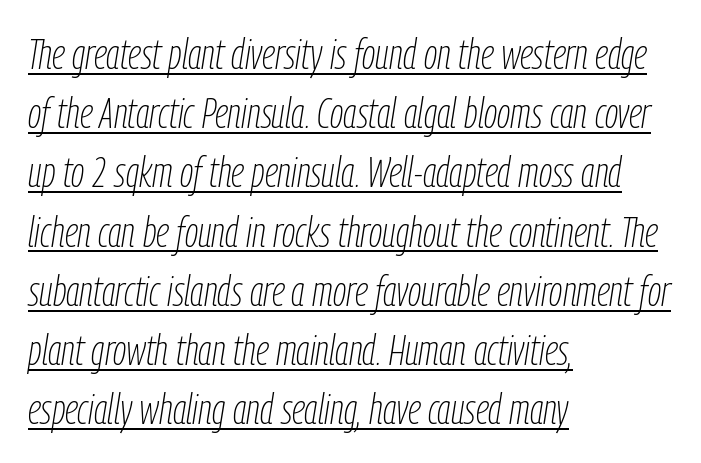
{"italic": "yes", "lean": "right", "slant_degrees": 9, "bold": "no", "weight": "thin", "width": "condensed", "stroke_contrast": "low", "x_height": "medium", "monospaced": "no", "underline": "yes", "align": "left", "line_spacing": "normal", "line_spacing_ratio": 1.41, "letter_spacing": "normal", "letter_spacing_em": 0.0, "glyph_px": 42}
